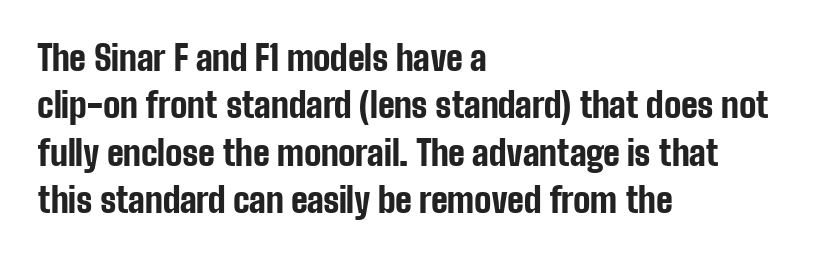
Vertically, the passage feels balanced, rows spaced as you'd expect. Spacing verdict: proportional, widths tailored to each character. The foot of each line stays bare and open. All the whitespace from short lines collects on the right. In terms of posture, this sample is upright. Standard letterfit; no display-style spreading of the glyphs.
